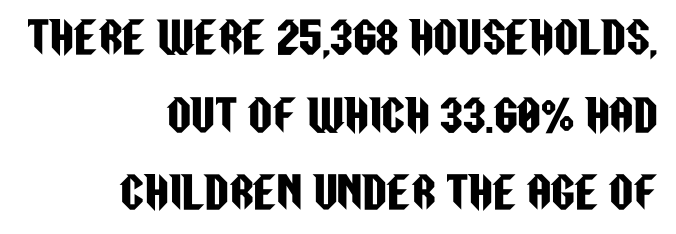
The image shows 42 px condensed sans-serif type, upright; set right-aligned, line spacing 1.85x, normal letter spacing, not underlined; low stroke contrast and a large x-height.
